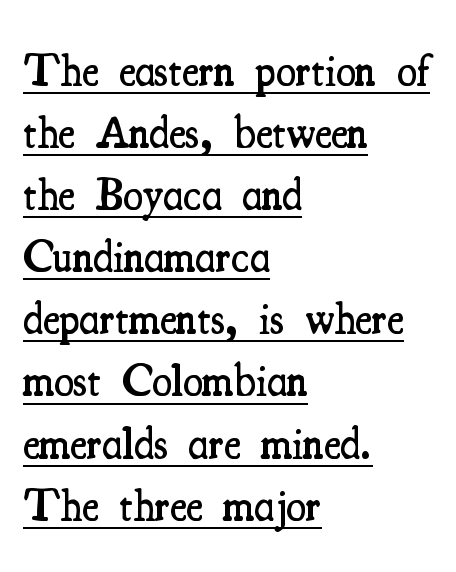
The image shows 45 px semibold, condensed serif type, upright; set left-aligned, normal line spacing (1.38x), normal letter spacing, underlined; medium stroke contrast and a small x-height.
